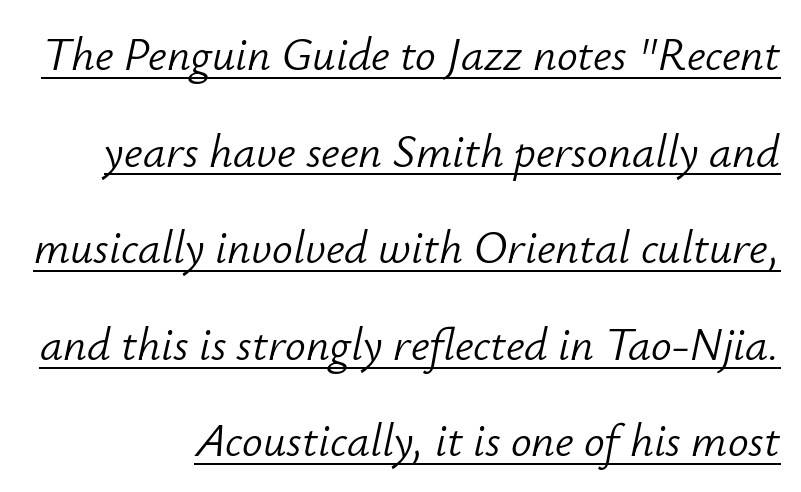
These lines are rendered in a variable-pitch font. What decoration does the sample have? An underline. The leading is generous, giving the passage an open texture. The lettering tilts uniformly, giving the passage an italic look. Words appear dense and cohesive because spacing is normal. Layout note: lines flush right.
